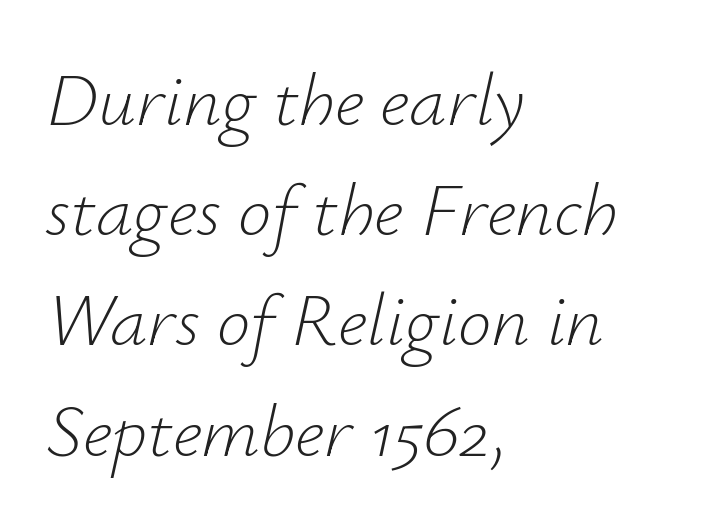
A quiet, ordinary-to-light weight characterises the typeface. The space between consecutive lines is moderate. In terms of posture, this sample is oblique. Students, note that the glyphs here touch the page at normal intervals. Decoration check: the copy has no underline. A student would call this left alignment; a typographer would say flush left, rag right.
